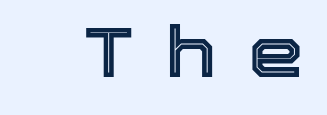
{"italic": "no", "width": "normal", "x_height": "medium", "monospaced": "no", "underline": "no", "letter_spacing": "wide", "letter_spacing_em": 0.44, "glyph_px": 71}
